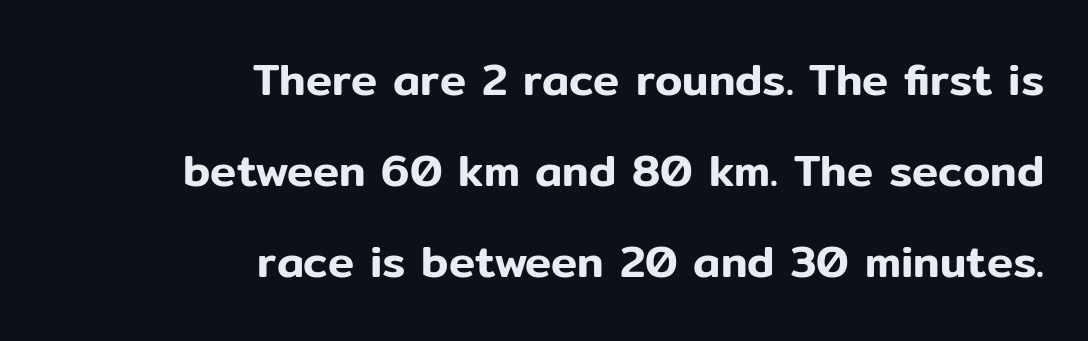
{"serif": "no", "italic": "no", "width": "normal", "stroke_contrast": "low", "x_height": "medium", "monospaced": "no", "underline": "no", "align": "right", "line_spacing": "loose", "line_spacing_ratio": 2.07, "letter_spacing": "normal", "letter_spacing_em": 0.0, "glyph_px": 44}
